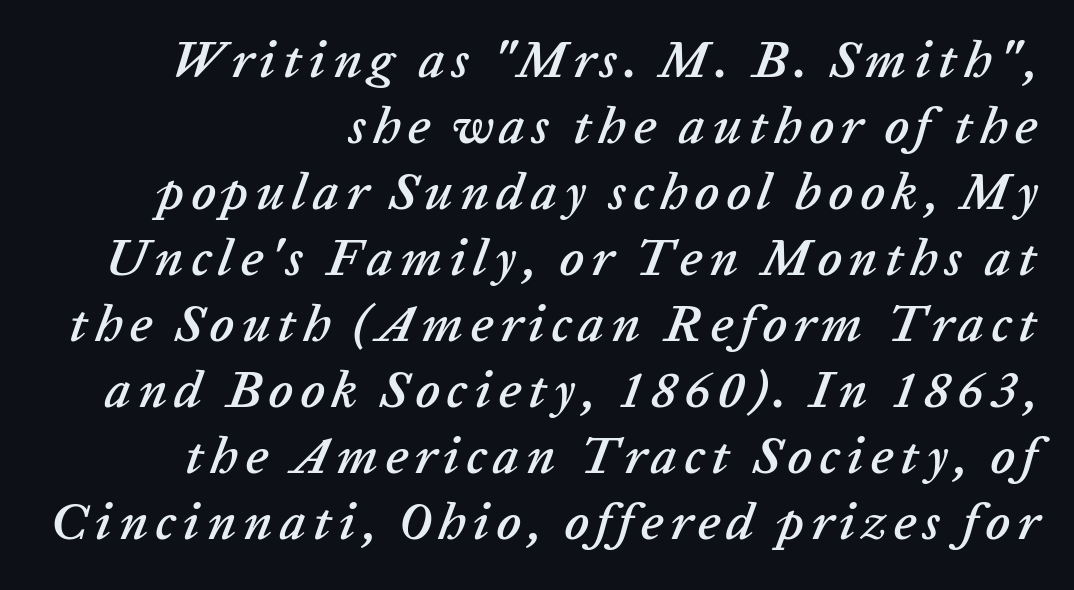
Q: Is the text italic (slanted)? A: Yes, it leans right by about 20 degrees.
Q: Is the text underlined? A: No.
Q: How is the paragraph aligned? A: Right-aligned.
Q: Is the spacing between lines tight, normal or loose? A: Normal.
Q: Width (condensed, normal, or wide)? A: Normal.
Q: Stroke contrast? A: Low.
Q: x-height? A: Medium.
Q: Monospaced? A: No.
